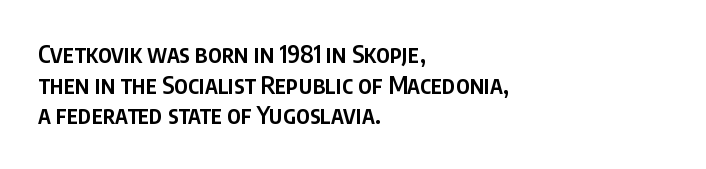
The image shows 24 px text type, upright; set left-aligned, normal line spacing (1.28x), normal letter spacing, not underlined.
